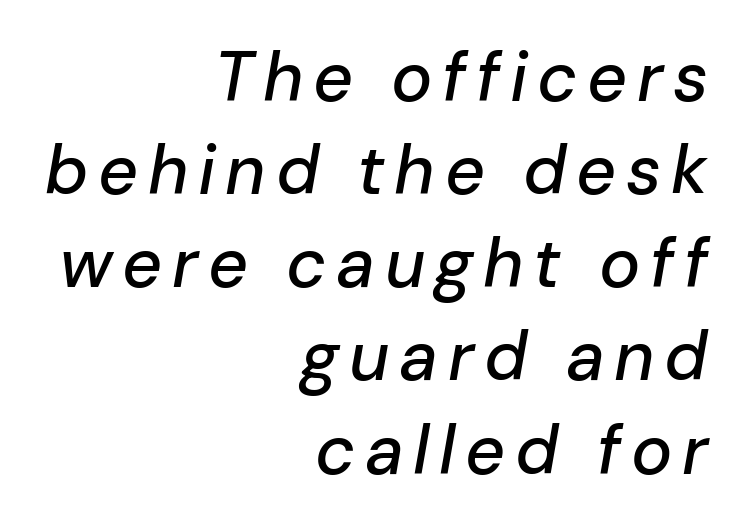
{"italic": "yes", "lean": "right", "slant_degrees": 10, "width": "normal", "stroke_contrast": "low", "x_height": "medium", "monospaced": "no", "underline": "no", "align": "right", "line_spacing": "normal", "line_spacing_ratio": 1.35, "glyph_px": 69}
